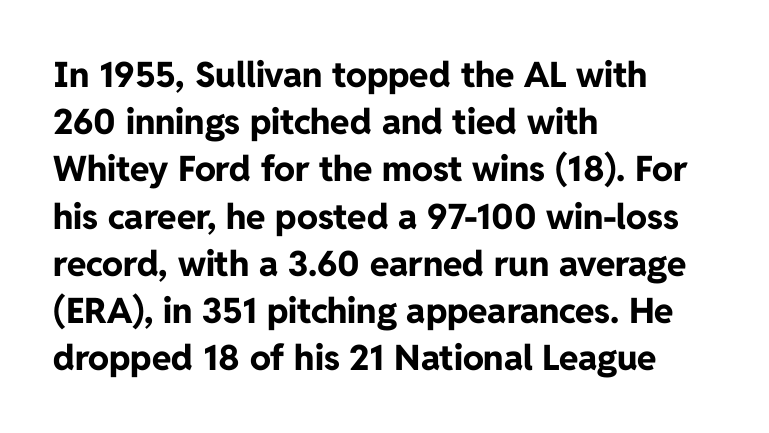
Proportional: the letters do not fall into vertical columns. The designer went with a sans here, leaving each stem footless. The leading is moderate, giving the passage an even texture. Ordinary non-slanted type is in use.
